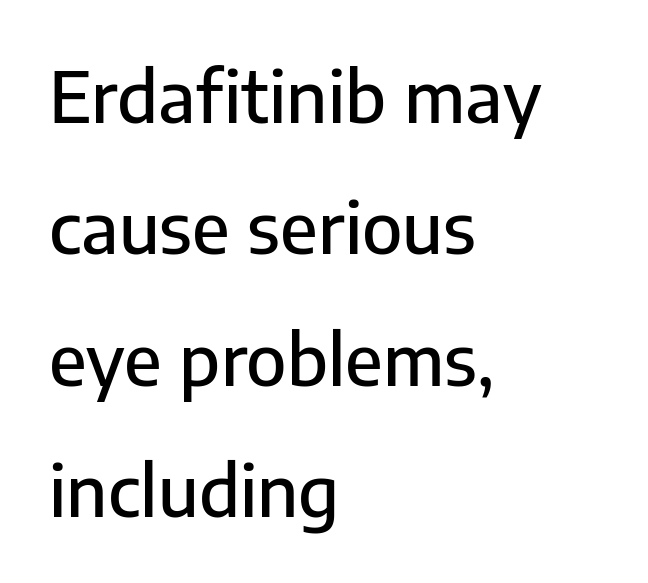
The image shows 71 px sans-serif type, upright; set left-aligned, line spacing 1.85x, normal letter spacing, not underlined; low stroke contrast and a medium x-height.
